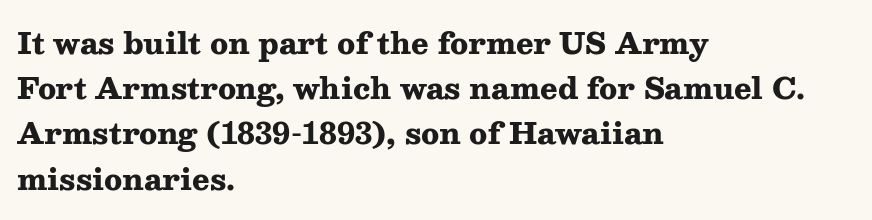
The image shows 29 px heavy, wide serif type, upright; set left-aligned, normal line spacing (1.56x), normal letter spacing, not underlined; medium stroke contrast and a medium x-height.
